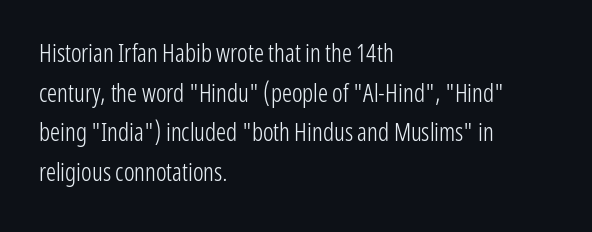
Q: Is the text bold? A: No.
Q: Is the text italic (slanted)? A: No, it is upright.
Q: Is the text underlined? A: No.
Q: How is the paragraph aligned? A: Left-aligned.
Q: Is the spacing between letters normal or unusually wide? A: Normal.
Q: Is the spacing between lines tight, normal or loose? A: Normal.
